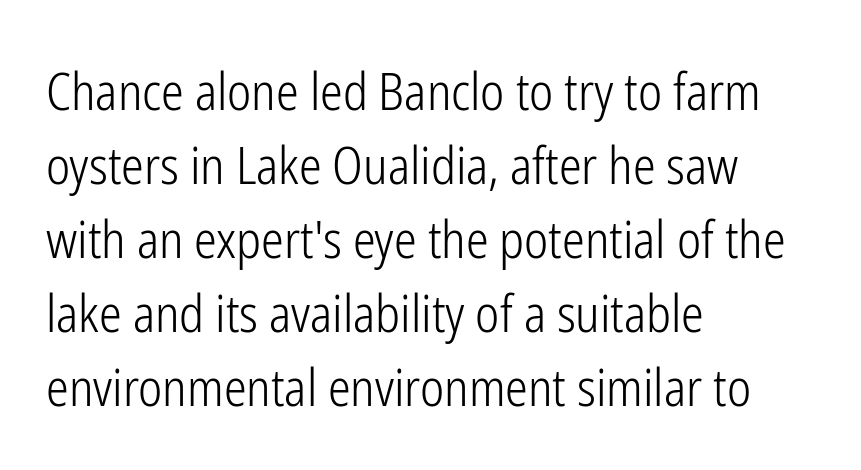
Q: Is the text bold? A: No.
Q: Is the text italic (slanted)? A: No, it is upright.
Q: Is the typeface a serif or a sans-serif typeface? A: Sans-serif.
Q: Is the text underlined? A: No.
Q: How is the paragraph aligned? A: Left-aligned.
Q: Is the spacing between letters normal or unusually wide? A: Normal.
Q: Is the spacing between lines tight, normal or loose? A: Normal.
Q: Width (condensed, normal, or wide)? A: Condensed.
Q: Stroke contrast? A: Low.
Q: x-height? A: Medium.
Q: Monospaced? A: No.
